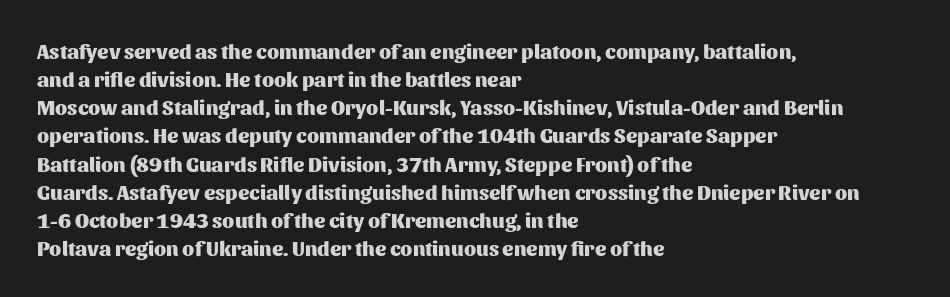
Q: Is the text bold? A: Yes.
Q: Is the text italic (slanted)? A: No, it is upright.
Q: Is the text underlined? A: No.
Q: How is the paragraph aligned? A: Left-aligned.
Q: Is the spacing between letters normal or unusually wide? A: Normal.
Q: Is the spacing between lines tight, normal or loose? A: Normal.
